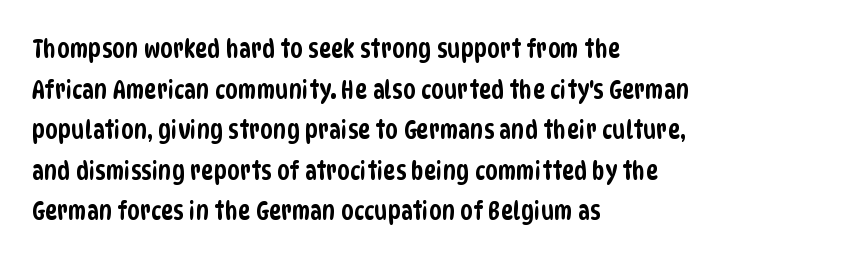
The image shows 26 px text type; set left-aligned, normal line spacing (1.56x), normal letter spacing, not underlined.
